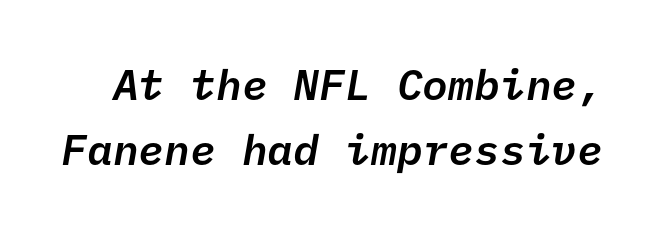
The image shows 43 px semibold sans-serif type; set normal line spacing (1.51x), normal letter spacing, not underlined; low stroke contrast and a medium x-height.
